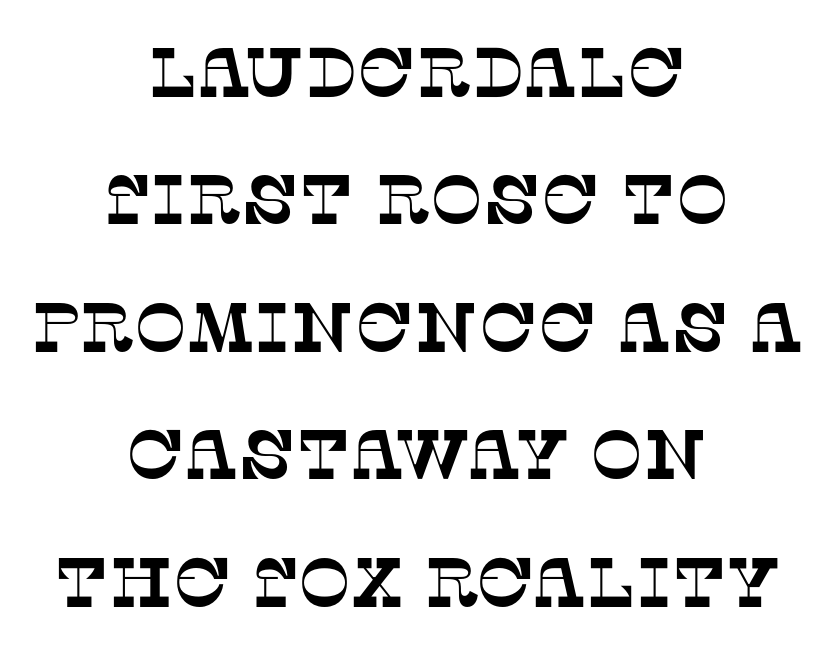
The area under the type is left untouched. There is no visible air inserted between adjacent glyphs. This is serif lettering, the kind often seen in printed books. The letters advance in unequal steps, a hallmark of proportional type. Alignment: centered.
